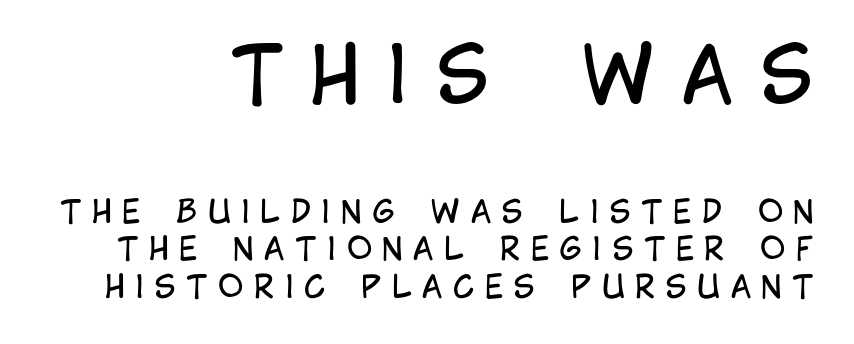
This layout puts the oversized block above and the modest block below. Unmarked baselines from the first word to the last. Each letter keeps its own natural width here, so spacing adapts to shape. Inter-character spacing is expanded well beyond the font's built-in metrics. Ink coverage per letter is moderate at most. The lines are quadded right.
